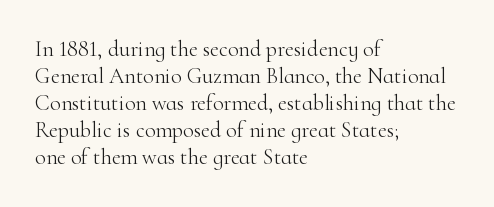
{"italic": "no", "bold": "no", "underline": "no", "align": "left", "line_spacing_ratio": 1.23, "letter_spacing": "normal", "letter_spacing_em": 0.0, "glyph_px": 22}
